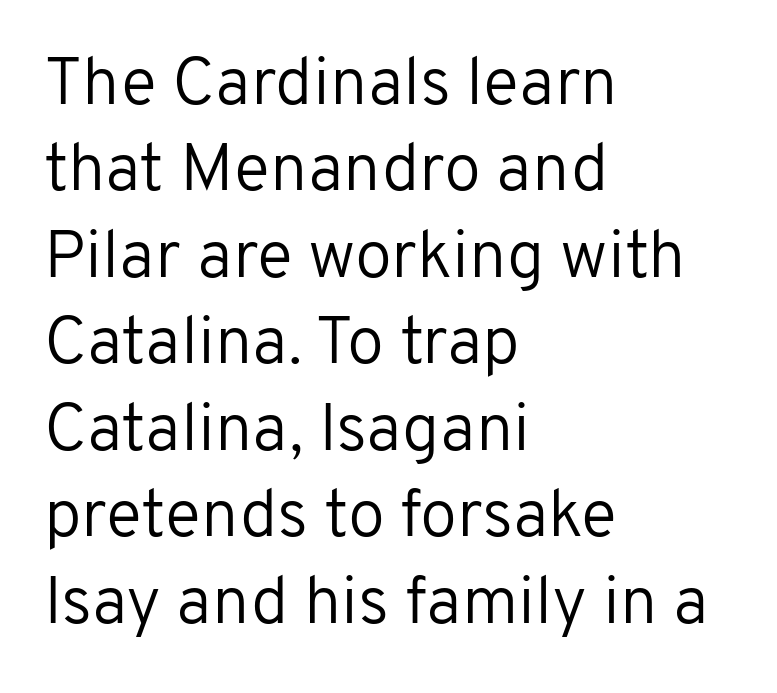
The image shows 67 px regular-weight sans-serif type, upright; set left-aligned, normal line spacing (1.29x), normal letter spacing, not underlined; low stroke contrast and a medium x-height.
